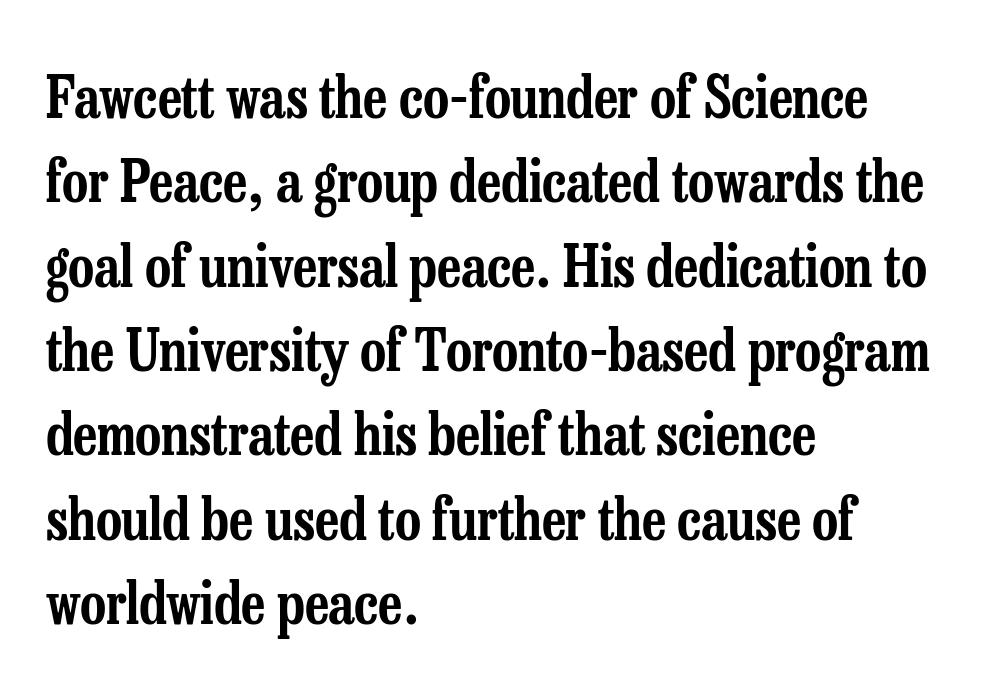
The image shows 57 px condensed serif type, upright; set left-aligned, normal line spacing (1.48x), normal letter spacing, not underlined; low stroke contrast and a medium x-height.
